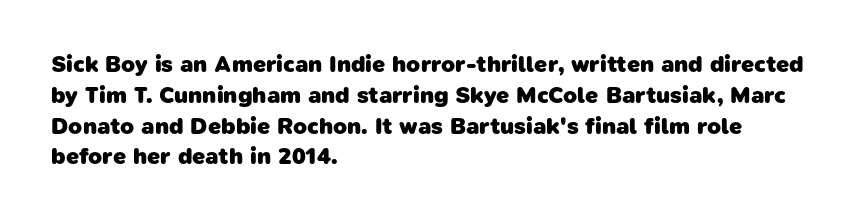
Students, this is bold: see how much ink each stroke carries. Alignment: flush left. Rows of type keep a routine distance in the vertical direction. Lines of text with bare space underneath. The letters sit at their default tracking, neither squeezed nor spread.
